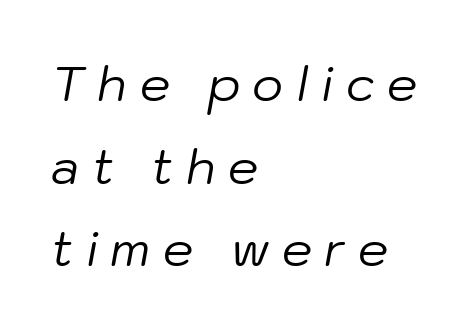
The image shows 48 px regular-weight type, italic (leaning right); set left-aligned, line spacing 1.72x, unusually wide letter spacing (+0.26 em), not underlined; low stroke contrast and a medium x-height.
